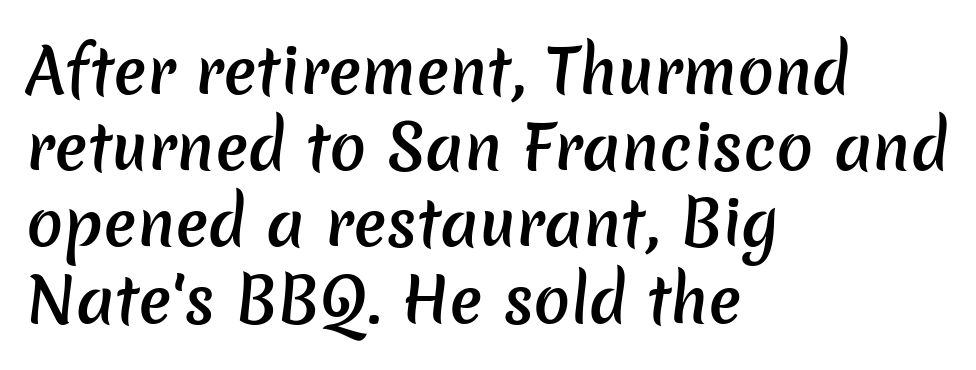
Character widths vary here, with narrow letters taking less room than wide ones. Casual observation: everything's shoved over to the left. The strip under each line holds only bare page. The face used here is rendered with its standard letterfit.
